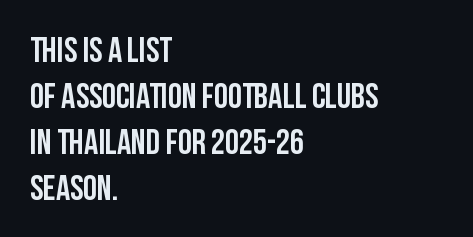
The image shows 35 px condensed sans-serif type, upright; set left-aligned, normal line spacing (1.31x), normal letter spacing, not underlined; low stroke contrast and a large x-height.
